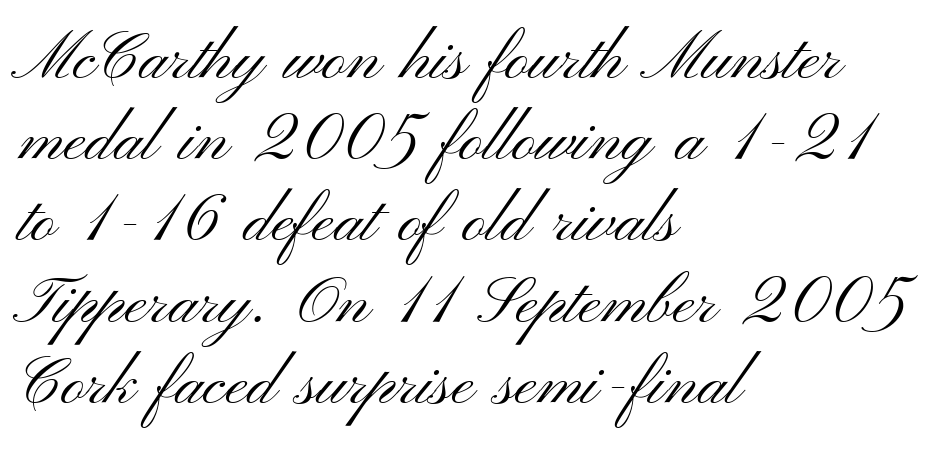
Note the varied advance widths — an 'i' is clearly narrower than an 'm'. The characters are drawn with everyday or finer stroke widths. Check where the strokes stop: nothing finishes them off — pure sans.
